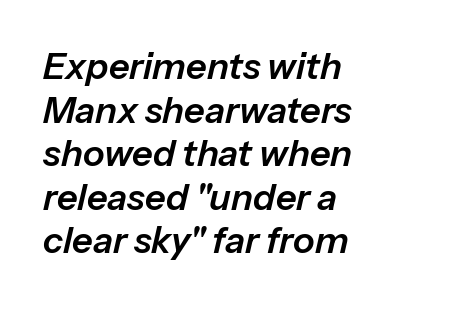
Reading down the block, your eye returns to a fixed left position each line. Do the characters align in a grid? No, the font is proportional. The type is set solid horizontally, with unmodified tracking. Check the space under the baseline: it is left empty. An italicized treatment has been applied to the whole sample.
